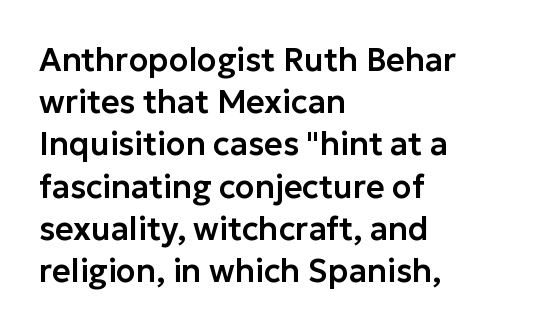
Q: Is the text italic (slanted)? A: No, it is upright.
Q: Is the typeface a serif or a sans-serif typeface? A: Sans-serif.
Q: Is the text underlined? A: No.
Q: How is the paragraph aligned? A: Left-aligned.
Q: Is the spacing between letters normal or unusually wide? A: Normal.
Q: Is the spacing between lines tight, normal or loose? A: Normal.
Q: Width (condensed, normal, or wide)? A: Normal.
Q: Stroke contrast? A: Low.
Q: x-height? A: Medium.
Q: Monospaced? A: No.
